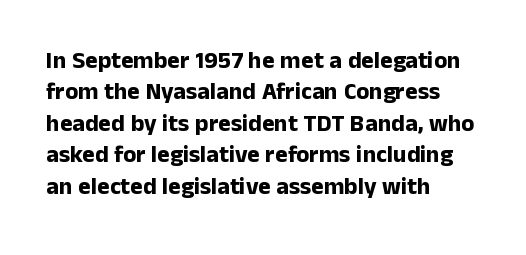
Caption: standard tracking, unaltered. In CSS terms this would be text-align: left. Unlike italic type, these characters show no tilt at all. A dark, heavy texture on the line: the type is bold.
